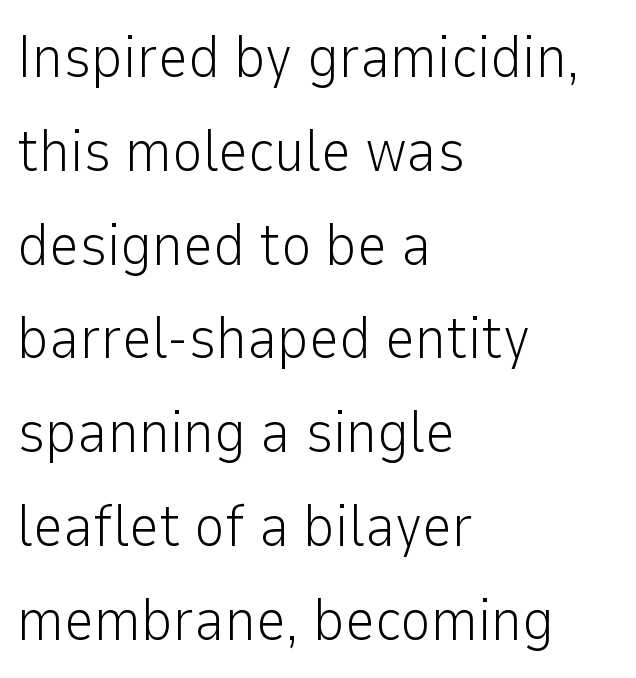
Nothing sits at the stroke ends, so this counts as sans-serif. Short note: letters normally spaced. Posture: vertical. No chunkiness to these letters — they're not bold. The compositor pushed each line to the left boundary.
